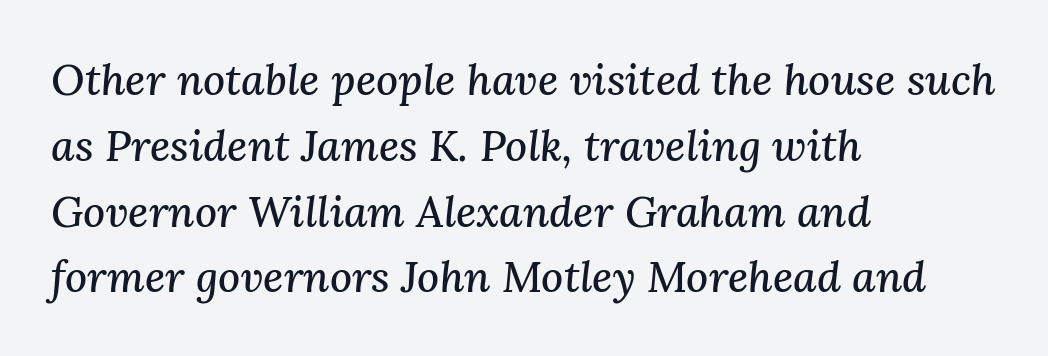
Q: Is the text italic (slanted)? A: Yes, it leans right by about 3 degrees.
Q: Is the typeface a serif or a sans-serif typeface? A: Serif.
Q: Is the text underlined? A: No.
Q: How is the paragraph aligned? A: Left-aligned.
Q: Is the spacing between letters normal or unusually wide? A: Normal.
Q: Is the spacing between lines tight, normal or loose? A: Normal.
Q: Width (condensed, normal, or wide)? A: Normal.
Q: Stroke contrast? A: Medium.
Q: x-height? A: Medium.
Q: Monospaced? A: No.
